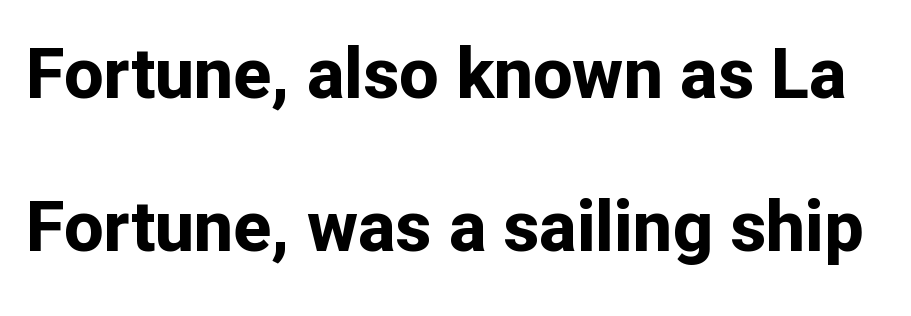
Each glyph is drawn with heavy, bold strokes. When letters stand straight like this, we call the style roman or upright. Summary of vertical rhythm: relaxed, with wide interline spacing. Only glyphs here, with clear space below each row.
